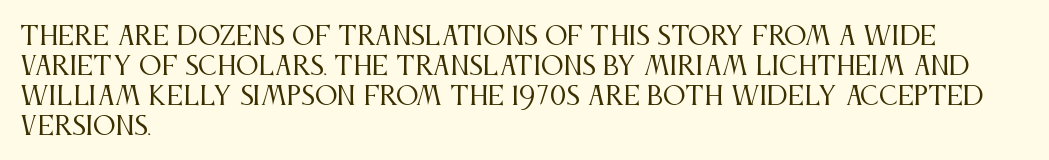
{"italic": "no", "bold": "no", "underline": "no", "align": "left", "line_spacing_ratio": 1.2, "letter_spacing": "normal", "letter_spacing_em": 0.0, "glyph_px": 25}
